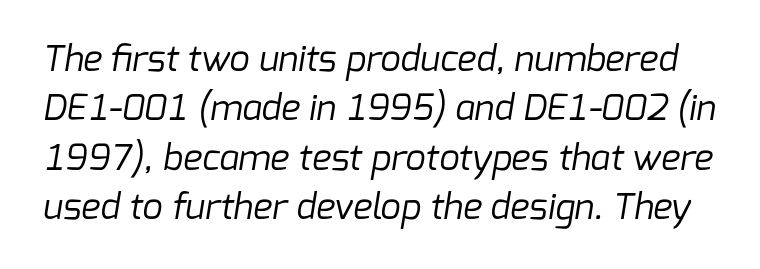
The image shows 36 px regular-weight sans-serif type; set normal line spacing (1.37x), normal letter spacing, not underlined; low stroke contrast and a medium x-height.
